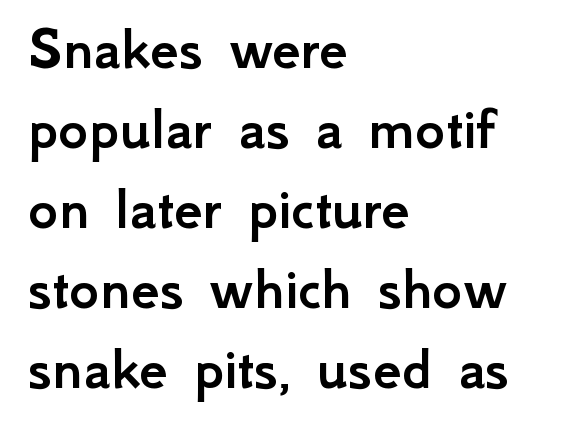
Q: Is the text italic (slanted)? A: No, it is upright.
Q: Is the typeface a serif or a sans-serif typeface? A: Sans-serif.
Q: Is the text underlined? A: No.
Q: How is the paragraph aligned? A: Left-aligned.
Q: Is the spacing between letters normal or unusually wide? A: Normal.
Q: Is the spacing between lines tight, normal or loose? A: Normal.
Q: Width (condensed, normal, or wide)? A: Normal.
Q: Stroke contrast? A: Low.
Q: x-height? A: Small.
Q: Monospaced? A: No.
